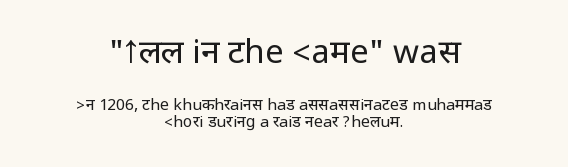
Q: Is the text bold? A: No.
Q: Is the text italic (slanted)? A: No, it is upright.
Q: Is the typeface a serif or a sans-serif typeface? A: Sans-serif.
Q: Is the text underlined? A: No.
Q: How is the paragraph aligned? A: Centered.
Q: Is the spacing between letters normal or unusually wide? A: Normal.
Q: Is the spacing between lines tight, normal or loose? A: Tight.
Q: Which block of text is set in a larger size, the first (top) or the second (bottom)? A: The first (top) one.
Q: Width (condensed, normal, or wide)? A: Condensed.
Q: Stroke contrast? A: Low.
